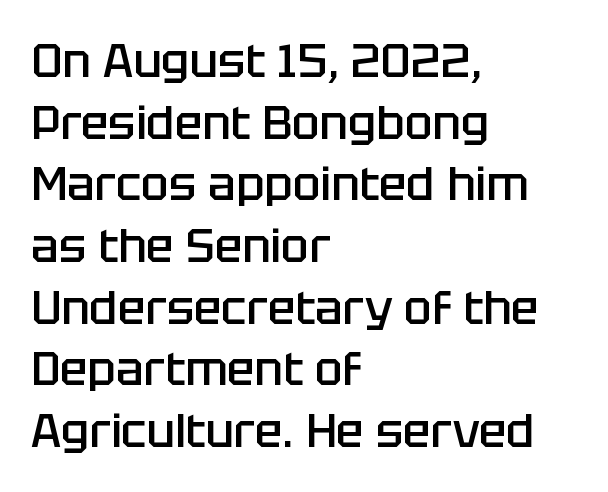
Q: Is the text bold? A: Semi-bold.
Q: Is the text italic (slanted)? A: No, it is upright.
Q: Is the typeface a serif or a sans-serif typeface? A: Sans-serif.
Q: Is the text underlined? A: No.
Q: How is the paragraph aligned? A: Left-aligned.
Q: Is the spacing between letters normal or unusually wide? A: Normal.
Q: Is the spacing between lines tight, normal or loose? A: Normal.
Q: Width (condensed, normal, or wide)? A: Normal.
Q: Stroke contrast? A: Low.
Q: x-height? A: Large.
Q: Monospaced? A: No.
